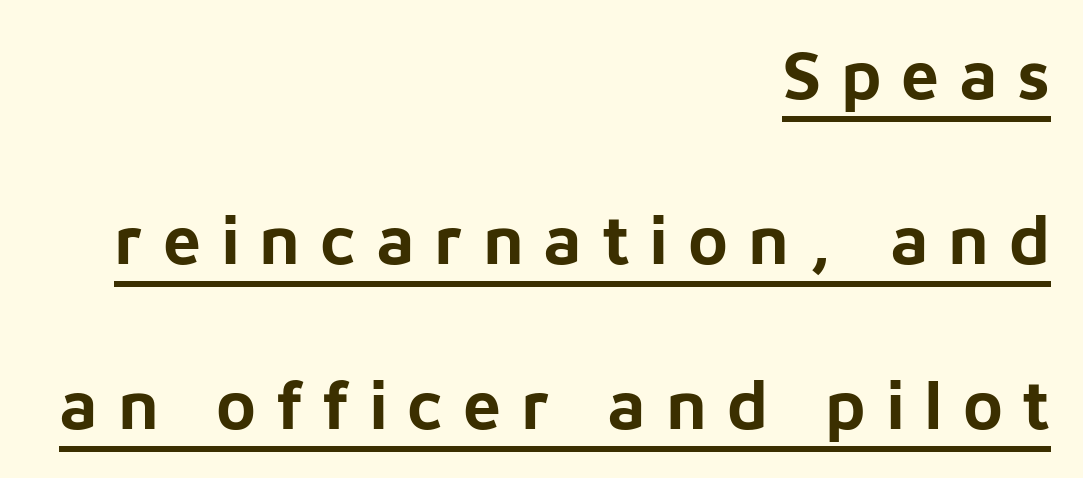
{"serif": "no", "italic": "no", "bold": "yes", "weight": "bold", "width": "normal", "stroke_contrast": "low", "x_height": "medium", "monospaced": "no", "underline": "yes", "align": "right", "line_spacing": "loose", "line_spacing_ratio": 2.43, "letter_spacing": "wide", "letter_spacing_em": 0.29, "glyph_px": 68}
